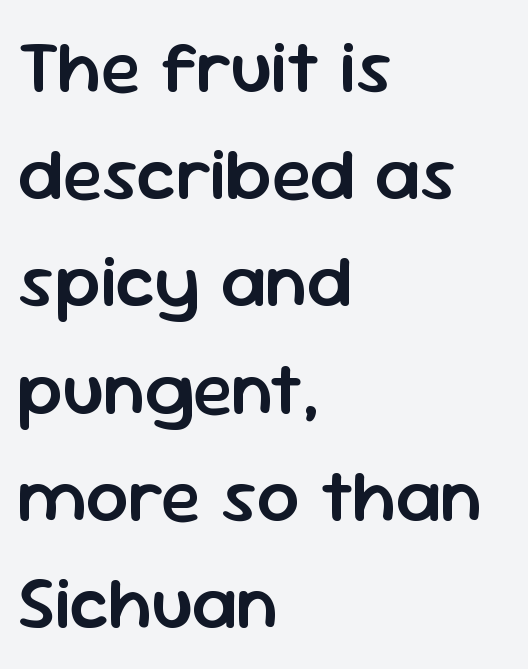
The image shows 75 px semibold sans-serif type, upright; set left-aligned, normal line spacing (1.43x), normal letter spacing, not underlined; low stroke contrast and a medium x-height.
